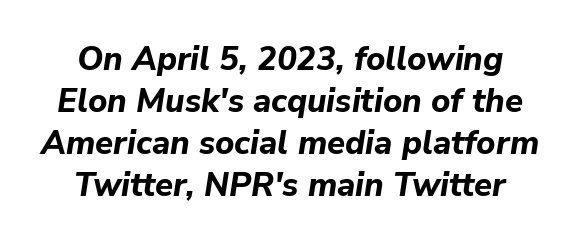
{"italic": "yes", "lean": "right", "slant_degrees": 9, "bold": "yes", "weight": "bold", "width": "normal", "stroke_contrast": "low", "x_height": "medium", "monospaced": "no", "underline": "no", "align": "center", "line_spacing": "normal", "line_spacing_ratio": 1.27, "letter_spacing": "normal", "letter_spacing_em": 0.0, "glyph_px": 33}
